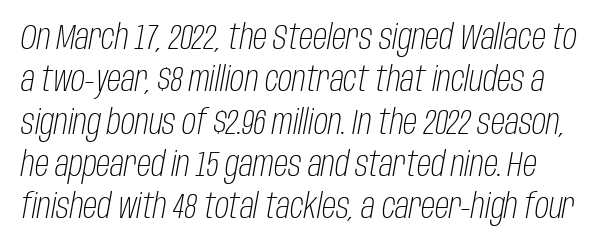
Q: Is the text bold? A: No.
Q: Is the text italic (slanted)? A: Yes, it leans right by about 10 degrees.
Q: Is the text underlined? A: No.
Q: Is the spacing between letters normal or unusually wide? A: Normal.
Q: Width (condensed, normal, or wide)? A: Condensed.
Q: Stroke contrast? A: Low.
Q: x-height? A: Large.
Q: Monospaced? A: No.
